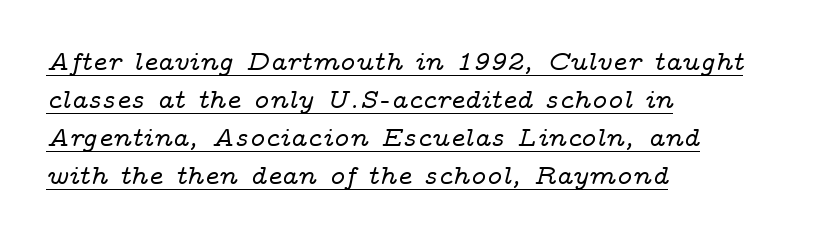
{"serif": "yes", "italic": "yes", "lean": "right", "slant_degrees": 14, "width": "wide", "stroke_contrast": "low", "x_height": "medium", "monospaced": "no", "underline": "yes", "align": "left", "line_spacing": "normal", "line_spacing_ratio": 1.36, "letter_spacing": "normal", "letter_spacing_em": 0.0, "glyph_px": 28}
